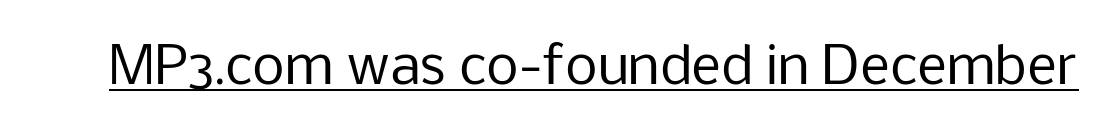
Is this a fixed-width face? No — the glyphs have proportional, varying widths. Nothing heavy about these letters — not bold at all. Every character sits straight up, as roman type does. Font category for this specimen: sans-serif. The rendering uses the underline text-decoration. Is the letter spacing exaggerated? No — it looks like the ordinary default.
